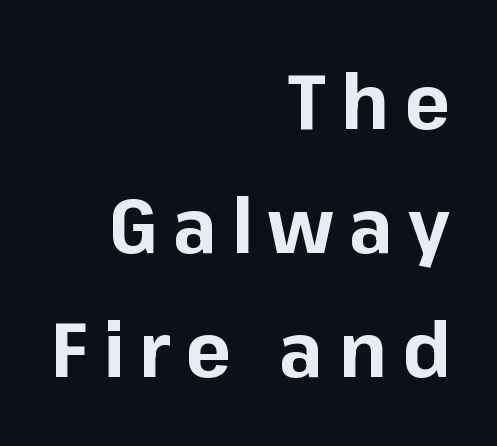
Q: Is the text bold? A: Yes.
Q: Is the text italic (slanted)? A: No, it is upright.
Q: Is the typeface a serif or a sans-serif typeface? A: Sans-serif.
Q: Is the text underlined? A: No.
Q: How is the paragraph aligned? A: Right-aligned.
Q: Is the spacing between letters normal or unusually wide? A: Unusually wide.
Q: Is the spacing between lines tight, normal or loose? A: Normal.
Q: Width (condensed, normal, or wide)? A: Normal.
Q: Stroke contrast? A: Low.
Q: x-height? A: Medium.
Q: Monospaced? A: No.
